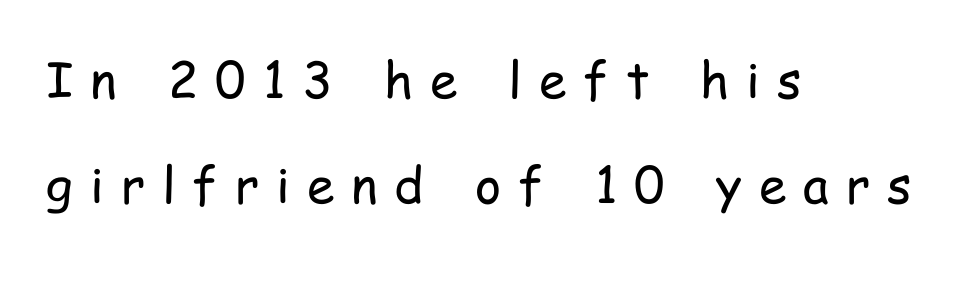
{"serif": "no", "italic": "no", "bold": "no", "weight": "regular", "width": "condensed", "stroke_contrast": "low", "x_height": "medium", "monospaced": "no", "underline": "no", "align": "left", "line_spacing": "loose", "line_spacing_ratio": 2.11, "letter_spacing": "wide", "letter_spacing_em": 0.34, "glyph_px": 50}
